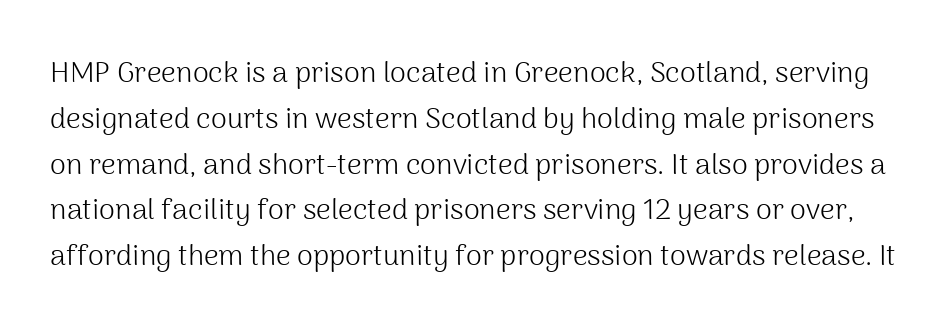
The image shows 29 px light sans-serif type, upright; set normal line spacing (1.58x), normal letter spacing, not underlined; medium stroke contrast and a medium x-height.
